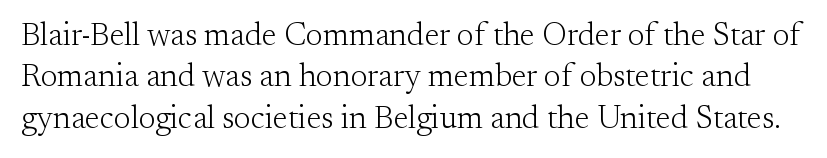
Heaviness? Minimal to ordinary, like unemphasized prose. Do the letters lean? They stand straight. Character widths vary here, with narrow letters taking less room than wide ones. Tracking here is standard; glyphs follow each other at the usual distance. The specimen omits any rule beneath the text block's lines. Each new line begins a customary step beneath the previous one.
